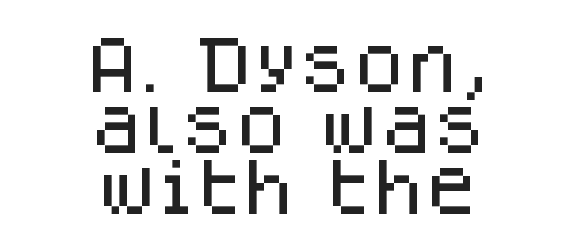
Q: Is the text italic (slanted)? A: No, it is upright.
Q: Is the typeface a serif or a sans-serif typeface? A: Sans-serif.
Q: Is the text underlined? A: No.
Q: How is the paragraph aligned? A: Centered.
Q: Is the spacing between letters normal or unusually wide? A: Normal.
Q: Is the spacing between lines tight, normal or loose? A: Tight.
Q: Width (condensed, normal, or wide)? A: Normal.
Q: Stroke contrast? A: Low.
Q: x-height? A: Large.
Q: Monospaced? A: No.
